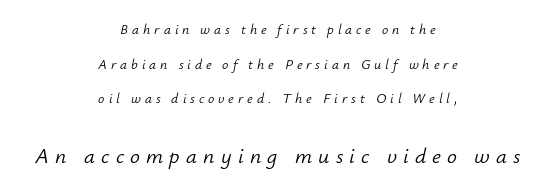
The image shows 22 px text type, italic (leaning right); set centered, loose line spacing (2.47x), unusually wide letter spacing (+0.28 em), not underlined; the second (bottom) block is 1.57x larger.
